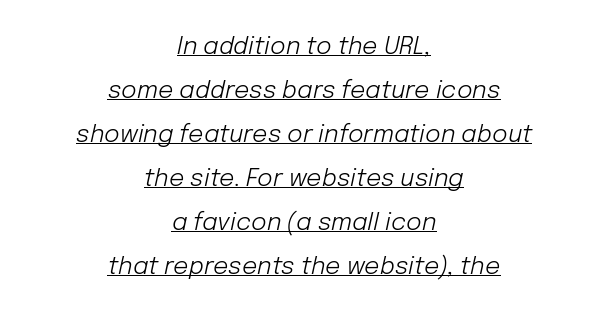
Q: Is the text bold? A: No.
Q: Is the text italic (slanted)? A: Yes, it leans right by about 12 degrees.
Q: Is the text underlined? A: Yes.
Q: How is the paragraph aligned? A: Centered.
Q: Is the spacing between letters normal or unusually wide? A: Normal.
